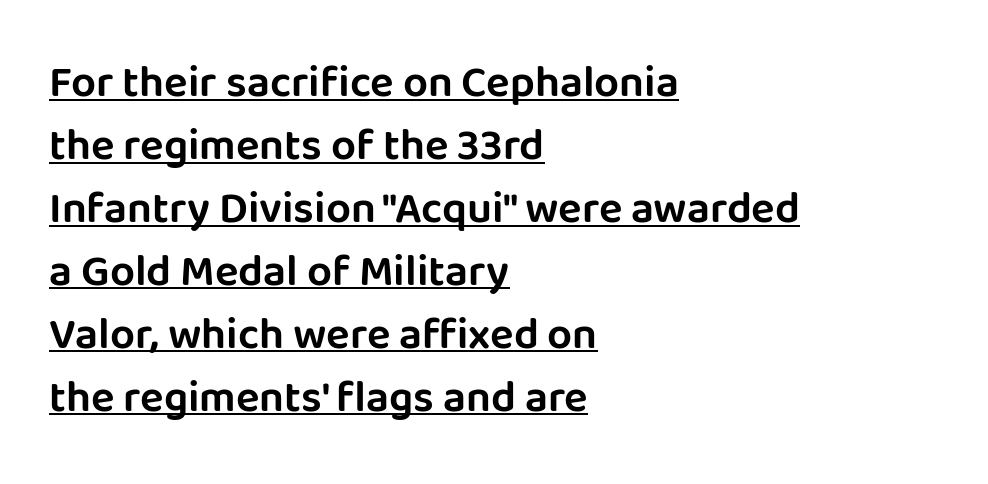
Check the space under the baseline: a stroke is drawn there. The text block is weighted toward the left margin, trailing off unevenly rightward. Ascenders rise straight up at ninety degrees. These lines are rendered in a variable-pitch font.
